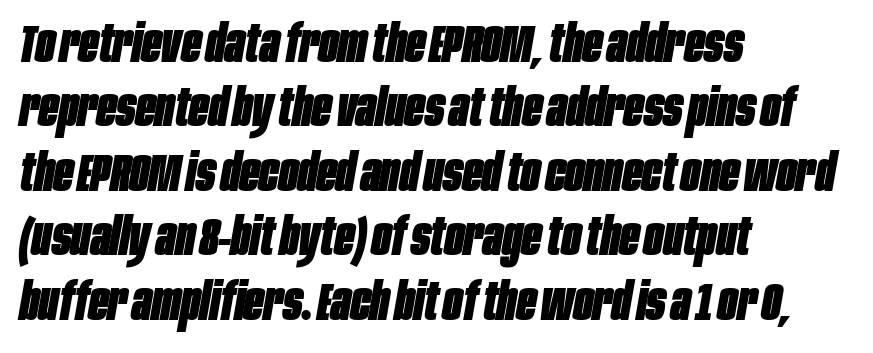
The image shows 52 px heavy, condensed type, italic (leaning right); set left-aligned, line spacing 1.24x, normal letter spacing, not underlined; low stroke contrast and a large x-height.
